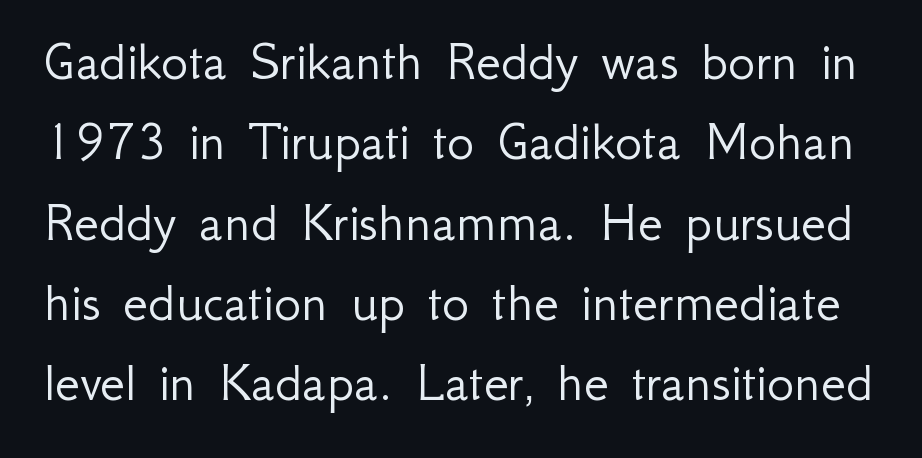
Q: Is the text bold? A: No.
Q: Is the text italic (slanted)? A: No, it is upright.
Q: Is the typeface a serif or a sans-serif typeface? A: Sans-serif.
Q: Is the text underlined? A: No.
Q: Is the spacing between letters normal or unusually wide? A: Normal.
Q: Is the spacing between lines tight, normal or loose? A: Normal.
Q: Width (condensed, normal, or wide)? A: Normal.
Q: Stroke contrast? A: Low.
Q: x-height? A: Small.
Q: Monospaced? A: No.
